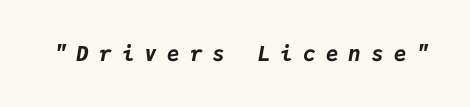
Compared with typical body copy, the letter spacing here is much looser. Designer's note — italics engaged. Thick stems and heavy bowls — unmistakably bold. The space beneath each line is pristine and unruled.
